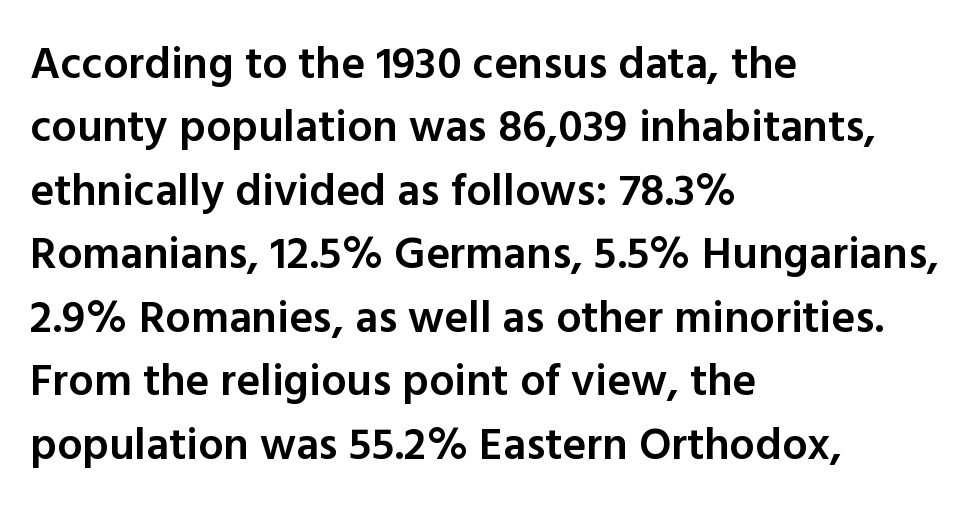
Q: Is the text bold? A: Semi-bold.
Q: Is the text italic (slanted)? A: No, it is upright.
Q: Is the typeface a serif or a sans-serif typeface? A: Sans-serif.
Q: Is the text underlined? A: No.
Q: How is the paragraph aligned? A: Left-aligned.
Q: Is the spacing between letters normal or unusually wide? A: Normal.
Q: Is the spacing between lines tight, normal or loose? A: Normal.
Q: Width (condensed, normal, or wide)? A: Normal.
Q: x-height? A: Medium.
Q: Monospaced? A: No.
